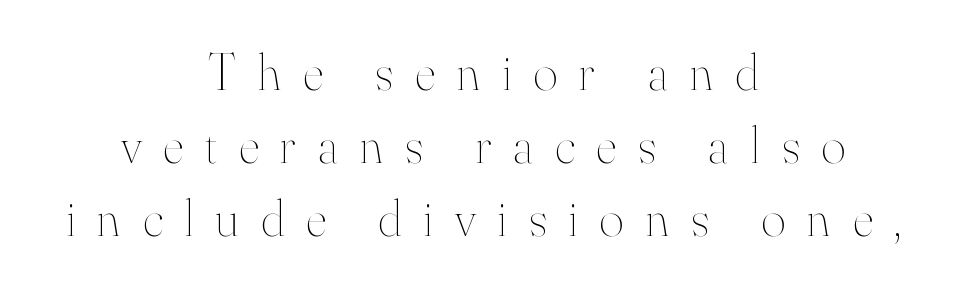
The image shows 52 px thin type, upright; set centered, normal line spacing (1.4x), unusually wide letter spacing (+0.42 em), not underlined; high stroke contrast and a small x-height.
